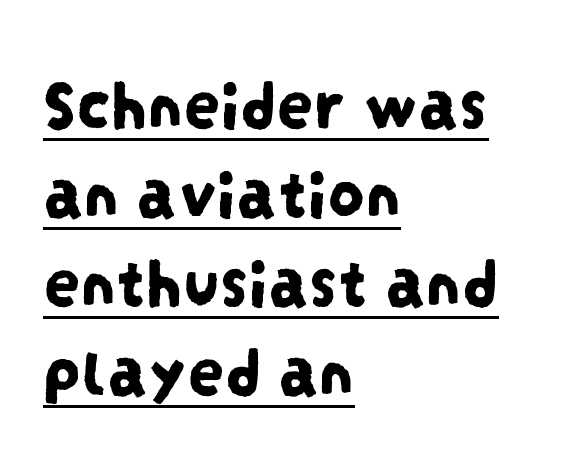
Q: Is the typeface a serif or a sans-serif typeface? A: Sans-serif.
Q: Is the text underlined? A: Yes.
Q: How is the paragraph aligned? A: Left-aligned.
Q: Is the spacing between letters normal or unusually wide? A: Normal.
Q: Width (condensed, normal, or wide)? A: Condensed.
Q: Stroke contrast? A: Low.
Q: x-height? A: Large.
Q: Monospaced? A: No.
